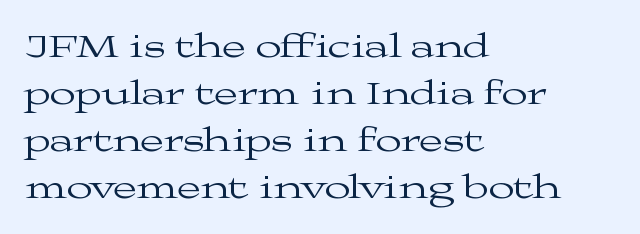
{"serif": "yes", "italic": "no", "bold": "no", "weight": "regular", "width": "wide", "stroke_contrast": "medium", "x_height": "medium", "monospaced": "no", "underline": "no", "align": "left", "line_spacing": "normal", "line_spacing_ratio": 1.38, "letter_spacing": "normal", "letter_spacing_em": 0.0, "glyph_px": 34}
